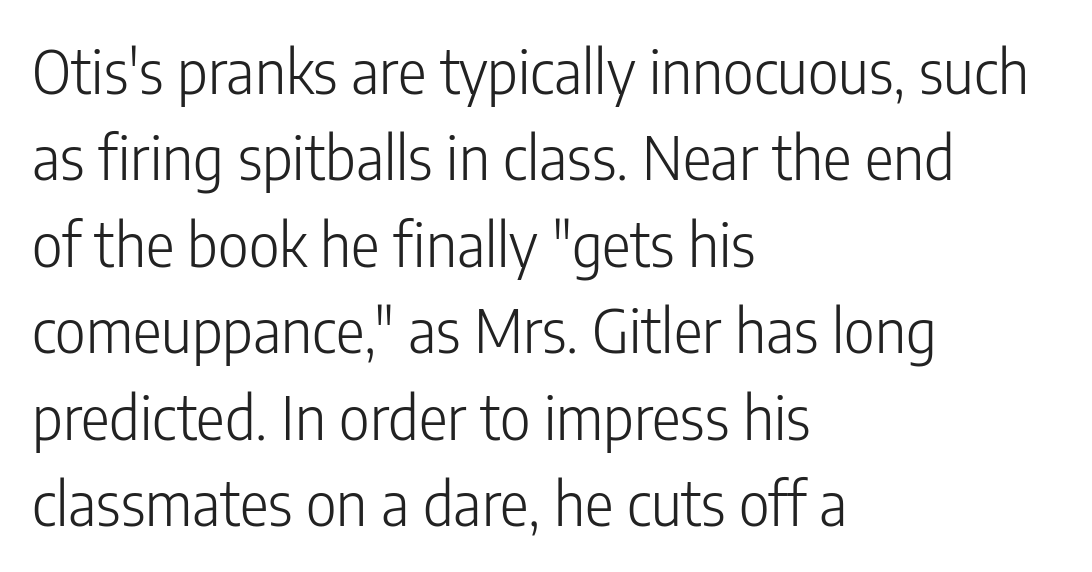
Proportional: the letters do not fall into vertical columns. Short note: letters normally spaced. Decoration check: the copy has no underline. Honestly, the row spacing looks completely unremarkable.
